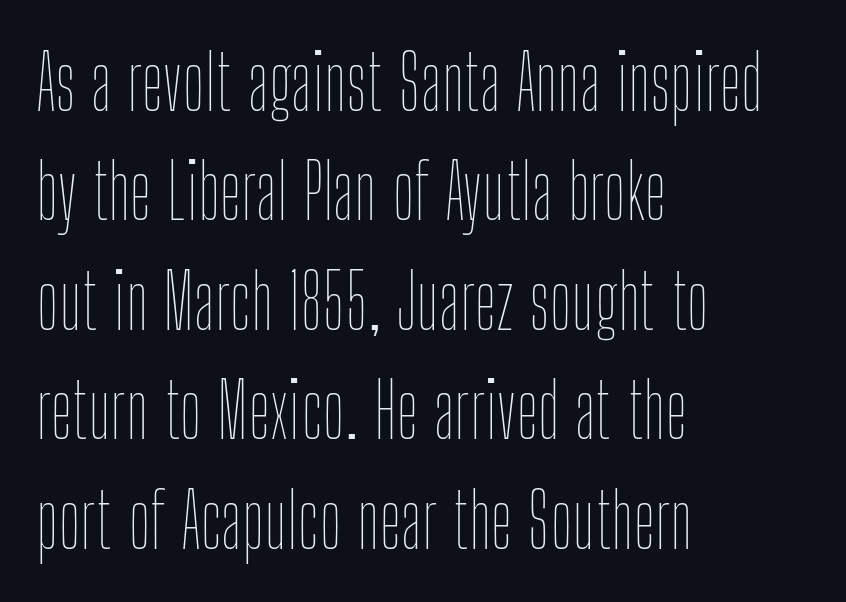
Q: Is the text bold? A: No.
Q: Is the text italic (slanted)? A: No, it is upright.
Q: Is the text underlined? A: No.
Q: How is the paragraph aligned? A: Left-aligned.
Q: Is the spacing between letters normal or unusually wide? A: Normal.
Q: Is the spacing between lines tight, normal or loose? A: Normal.
Q: Width (condensed, normal, or wide)? A: Condensed.
Q: Stroke contrast? A: Low.
Q: x-height? A: Medium.
Q: Monospaced? A: No.
